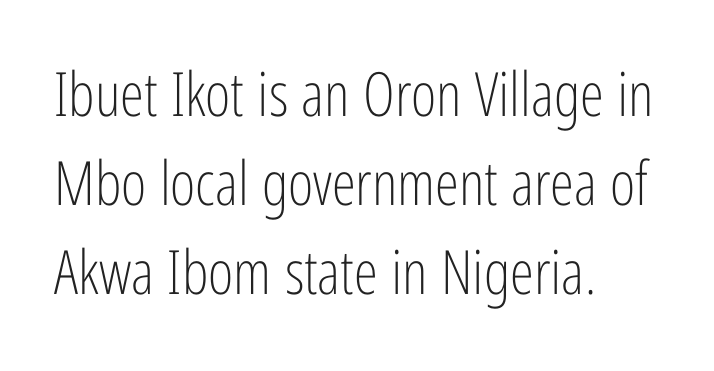
{"serif": "no", "italic": "no", "bold": "no", "weight": "light", "width": "condensed", "stroke_contrast": "low", "x_height": "medium", "monospaced": "no", "underline": "no", "align": "left", "line_spacing": "normal", "line_spacing_ratio": 1.46, "letter_spacing": "normal", "letter_spacing_em": 0.0, "glyph_px": 61}
